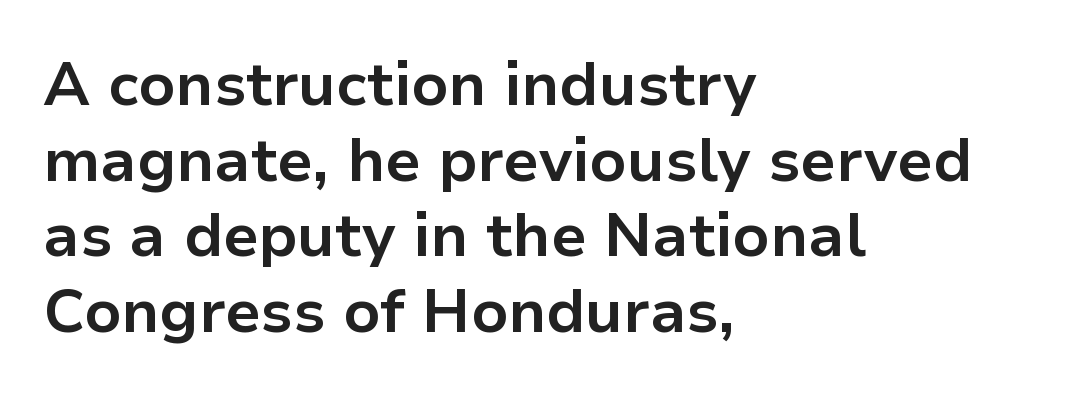
The image shows 61 px bold sans-serif type, upright; set left-aligned, line spacing 1.24x, normal letter spacing, not underlined; low stroke contrast and a medium x-height.
